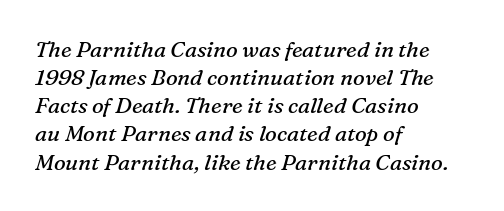
The image shows 22 px text type, italic (leaning right); set left-aligned, normal line spacing (1.28x), normal letter spacing, not underlined.
